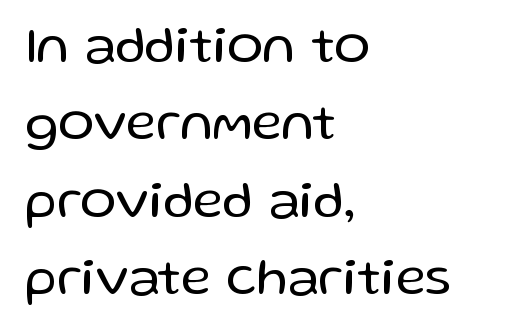
Q: Is the text bold? A: No.
Q: Is the text italic (slanted)? A: No, it is upright.
Q: Is the typeface a serif or a sans-serif typeface? A: Sans-serif.
Q: Is the text underlined? A: No.
Q: How is the paragraph aligned? A: Left-aligned.
Q: Is the spacing between letters normal or unusually wide? A: Normal.
Q: Is the spacing between lines tight, normal or loose? A: Normal.
Q: Width (condensed, normal, or wide)? A: Normal.
Q: Stroke contrast? A: Low.
Q: x-height? A: Medium.
Q: Monospaced? A: No.
